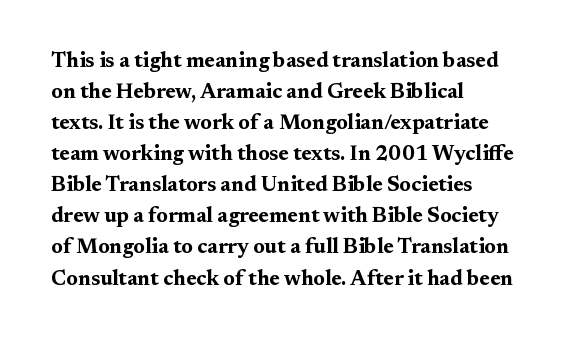
The image shows 21 px bold type, upright; set left-aligned, normal line spacing (1.48x), normal letter spacing, not underlined.
